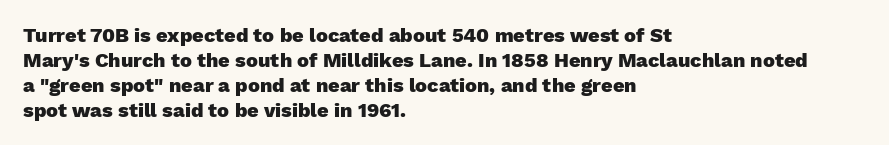
{"italic": "no", "bold": "yes", "underline": "no", "align": "left", "line_spacing": "normal", "line_spacing_ratio": 1.25, "letter_spacing": "normal", "letter_spacing_em": 0.0, "glyph_px": 20}
